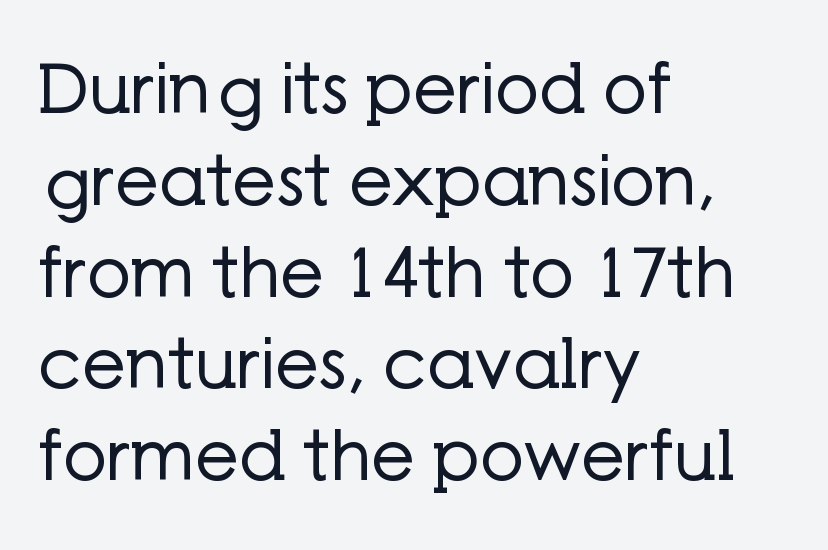
The image shows 69 px regular-weight sans-serif type, upright; set left-aligned, normal line spacing (1.33x), normal letter spacing, not underlined; low stroke contrast and a medium x-height.
